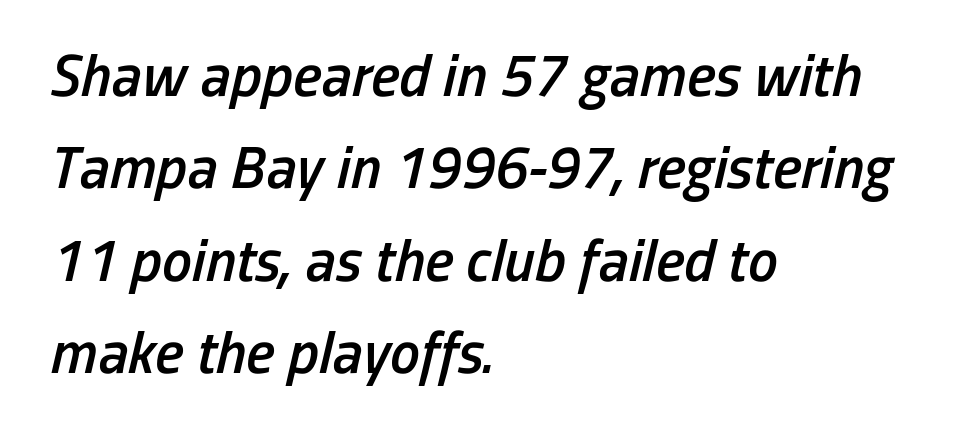
These lines keep a tight, regular rhythm from letter to letter. The strip under each line holds only bare page. Interline gaps are of average width in this sample. Each letter keeps its own natural width here, so spacing adapts to shape. Horizontally, the lines are justified to the leading edge only.
